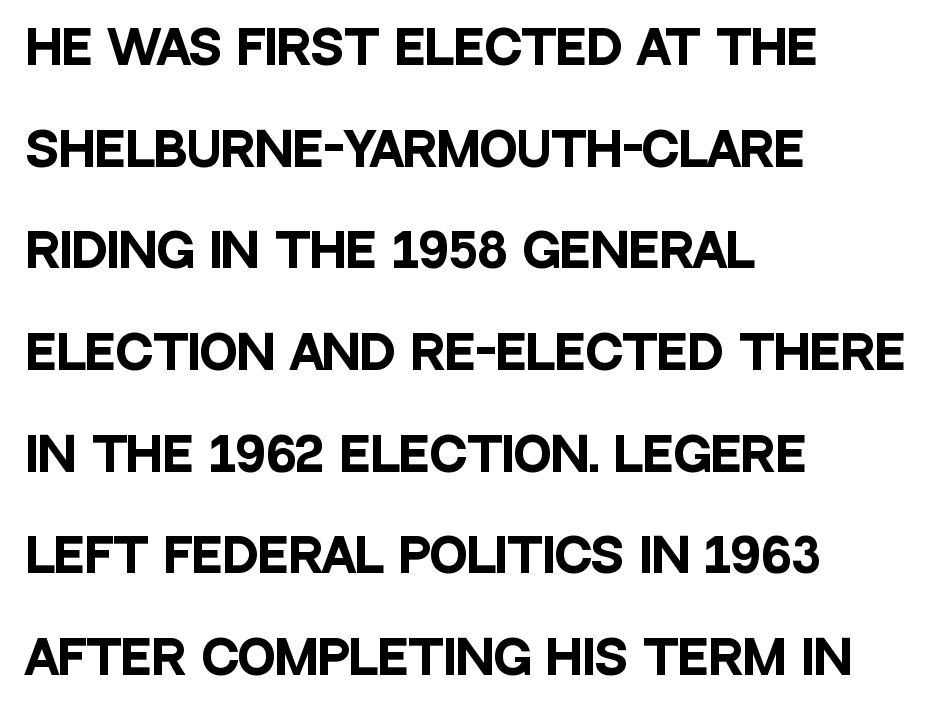
{"serif": "no", "italic": "no", "bold": "yes", "weight": "heavy", "width": "condensed", "stroke_contrast": "low", "x_height": "large", "monospaced": "no", "underline": "no", "align": "left", "line_spacing": "loose", "line_spacing_ratio": 2.21, "letter_spacing": "normal", "letter_spacing_em": 0.0, "glyph_px": 46}
